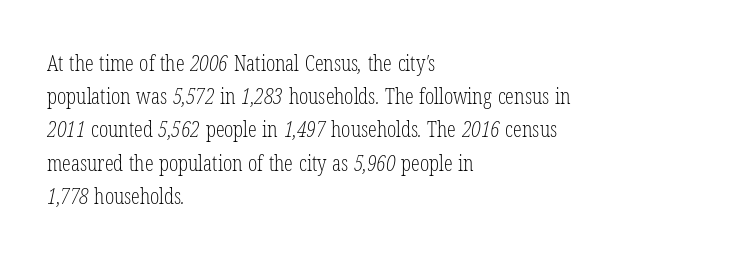
{"bold": "no", "underline": "no", "align": "left", "line_spacing": "normal", "line_spacing_ratio": 1.51, "letter_spacing": "normal", "letter_spacing_em": 0.0, "glyph_px": 22}
